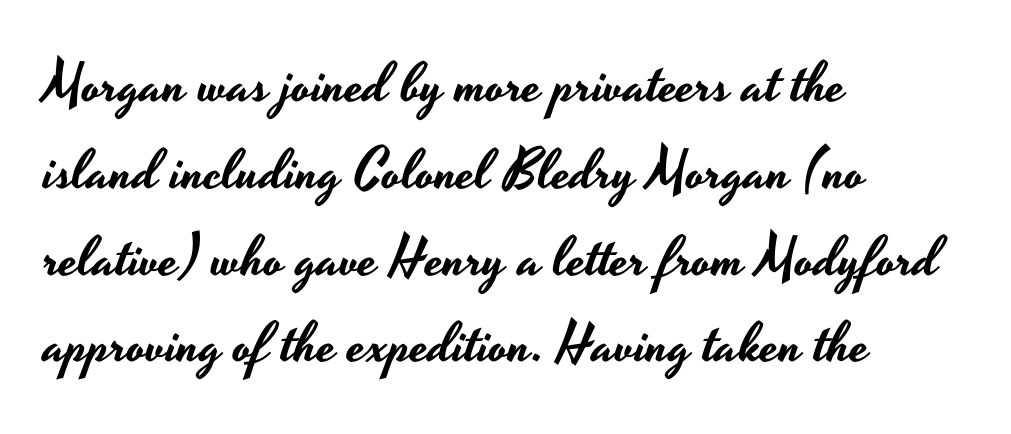
Students, observe: this is what conventionally led text looks like. Horizontally, the lines are justified to the leading edge only. The passage shown is typeset with a sans-serif family. A clean baseline with only descenders dipping below it.
